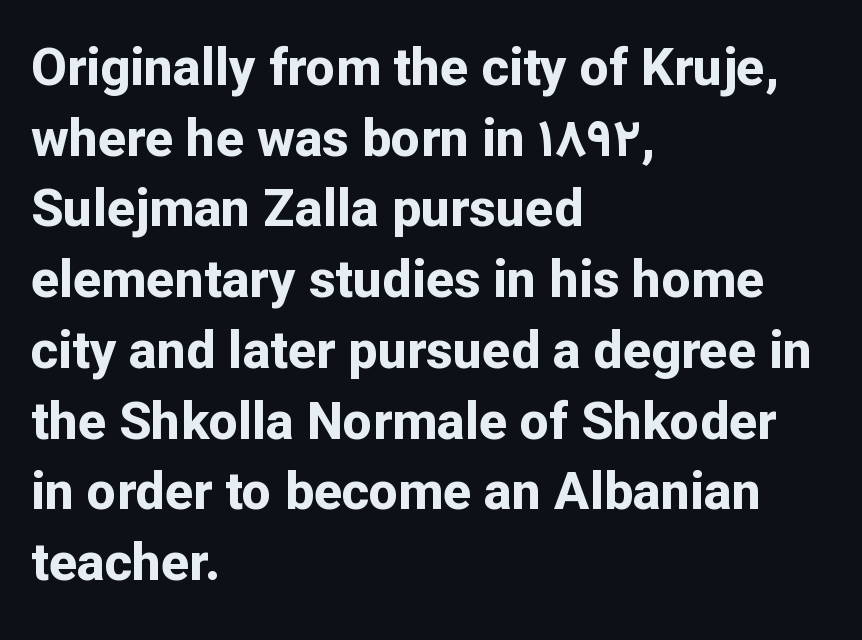
Letter spacing: default. Unmarked baselines from the first word to the last. No italicization has been applied; the sample stays upright. A typesetter would label this face a sans.
